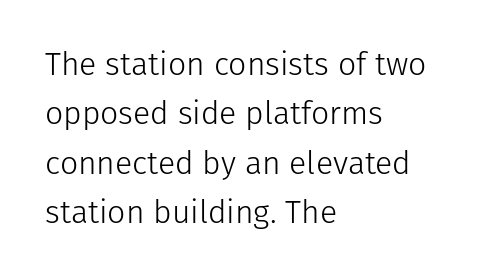
{"serif": "no", "italic": "no", "bold": "no", "weight": "light", "width": "normal", "stroke_contrast": "low", "x_height": "medium", "monospaced": "no", "underline": "no", "align": "left", "line_spacing": "normal", "line_spacing_ratio": 1.54, "letter_spacing": "normal", "letter_spacing_em": 0.0, "glyph_px": 32}
